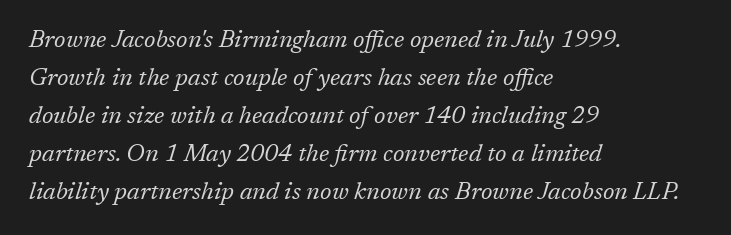
The image shows 24 px text type, italic (leaning right); set left-aligned, normal line spacing (1.58x), normal letter spacing, not underlined.
